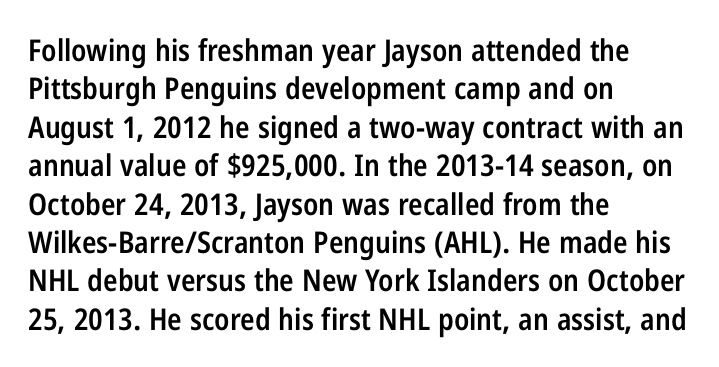
The type sits square on the baseline with zero lean. Compared with typical paragraphs, the rows here are spaced about the same. You can tell from the bare stems that sans-serif type was used. This sample is left-justified, so line endings fall wherever the words run out. How heavy is the stroke? Medium-heavy — a semibold, shy of bold. Anything drawn beneath the words? Only blank space.
